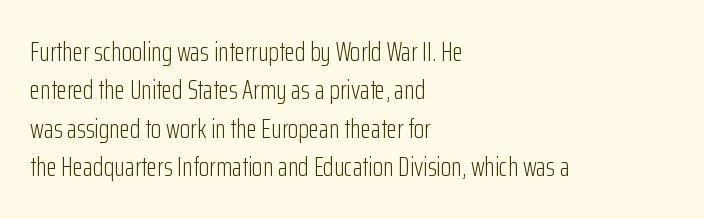
The image shows 27 px text type, upright; set left-aligned, normal line spacing (1.42x), normal letter spacing, not underlined.
